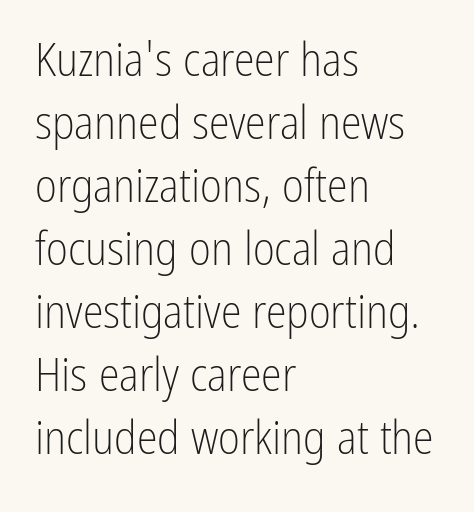
The image shows 47 px light, condensed sans-serif type, upright; set left-aligned, normal line spacing (1.34x), normal letter spacing, not underlined; low stroke contrast and a medium x-height.
